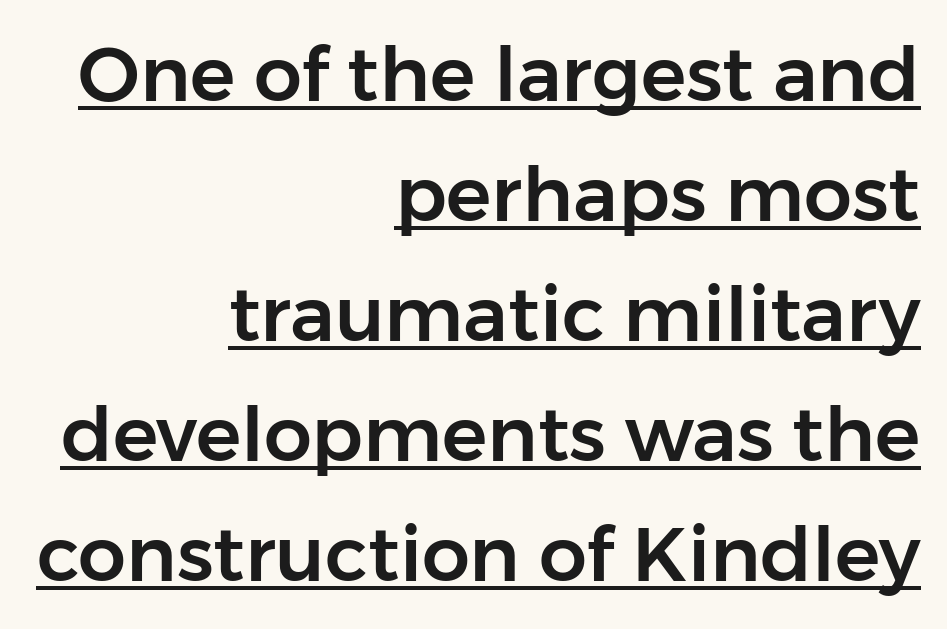
The image shows 76 px sans-serif type, upright; set right-aligned, normal line spacing (1.58x), normal letter spacing, underlined; low stroke contrast and a medium x-height.
